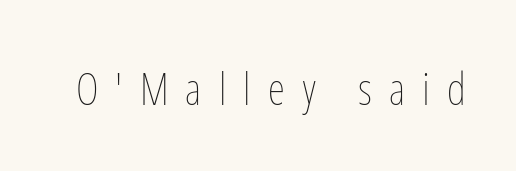
Q: Is the text bold? A: No.
Q: Is the text italic (slanted)? A: No, it is upright.
Q: Is the text underlined? A: No.
Q: Is the spacing between letters normal or unusually wide? A: Unusually wide.
Q: Width (condensed, normal, or wide)? A: Condensed.
Q: Stroke contrast? A: Low.
Q: x-height? A: Medium.
Q: Monospaced? A: No.
